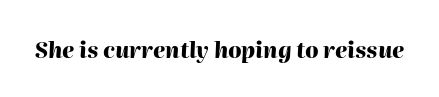
Q: Is the text bold? A: Yes.
Q: Is the text italic (slanted)? A: Yes, it leans right by about 2 degrees.
Q: Is the text underlined? A: No.
Q: Is the spacing between letters normal or unusually wide? A: Normal.
